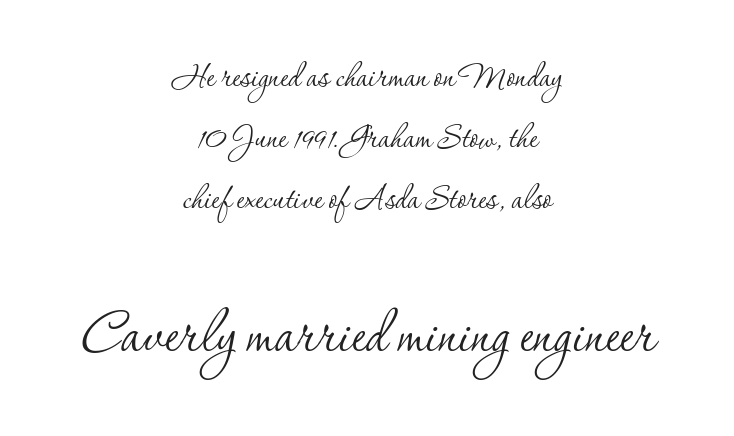
{"serif": "yes", "bold": "no", "weight": "thin", "width": "normal", "stroke_contrast": "low", "x_height": "small", "monospaced": "no", "underline": "no", "align": "center", "line_spacing": "normal", "line_spacing_ratio": 1.49, "letter_spacing": "normal", "letter_spacing_em": 0.0, "larger_block": "second", "size_ratio": 1.76, "glyph_px": 72}
